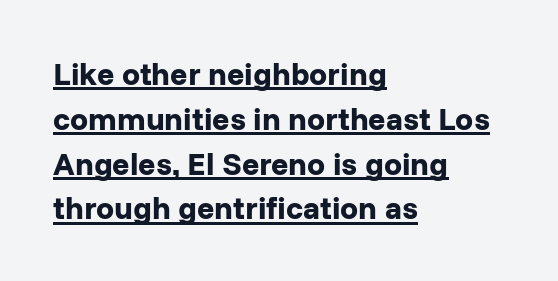
{"serif": "no", "italic": "no", "bold": "yes", "weight": "bold", "width": "normal", "stroke_contrast": "low", "x_height": "medium", "monospaced": "no", "underline": "yes", "align": "left", "line_spacing": "normal", "line_spacing_ratio": 1.4, "letter_spacing": "normal", "letter_spacing_em": 0.0, "glyph_px": 32}
